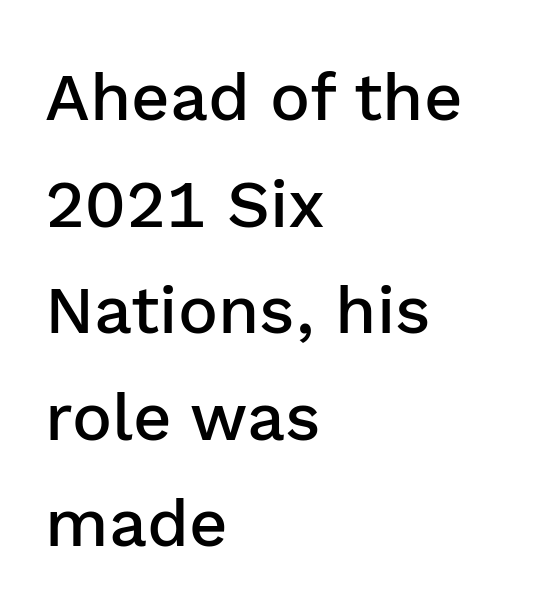
I'd call this a sans setting — the letters go barefoot. Vertically, the passage feels balanced, rows spaced as you'd expect. Notice the strokes are somewhat thickened but not fully heavy: this is a semibold. Where is the straight margin? On the left. Here the glyphs are tracked normally, forming tight word shapes.
